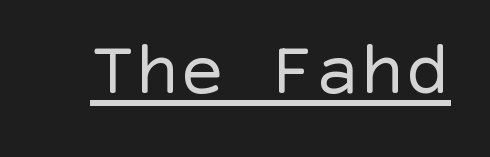
The image shows 75 px regular-weight sans-serif type, upright; set normal letter spacing, underlined; a large x-height.
